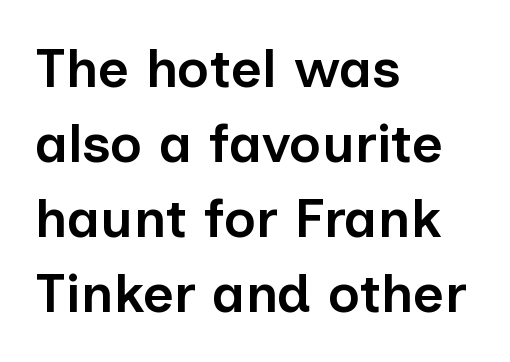
Q: Is the text bold? A: Semi-bold.
Q: Is the text italic (slanted)? A: No, it is upright.
Q: Is the typeface a serif or a sans-serif typeface? A: Sans-serif.
Q: Is the text underlined? A: No.
Q: How is the paragraph aligned? A: Left-aligned.
Q: Is the spacing between letters normal or unusually wide? A: Normal.
Q: Is the spacing between lines tight, normal or loose? A: Normal.
Q: Width (condensed, normal, or wide)? A: Normal.
Q: Stroke contrast? A: Low.
Q: x-height? A: Medium.
Q: Monospaced? A: No.
